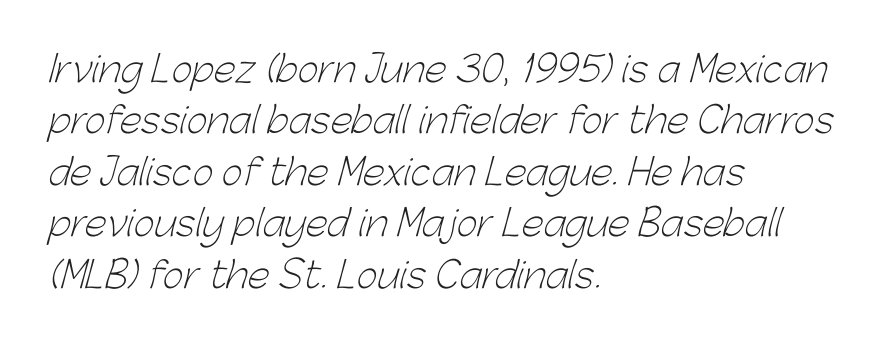
Honestly, there is no underline to notice here at all. The designer left line spacing at the default. Characters follow at the spacing the type designer built in. The designer went with a sans here, leaving each stem footless.
